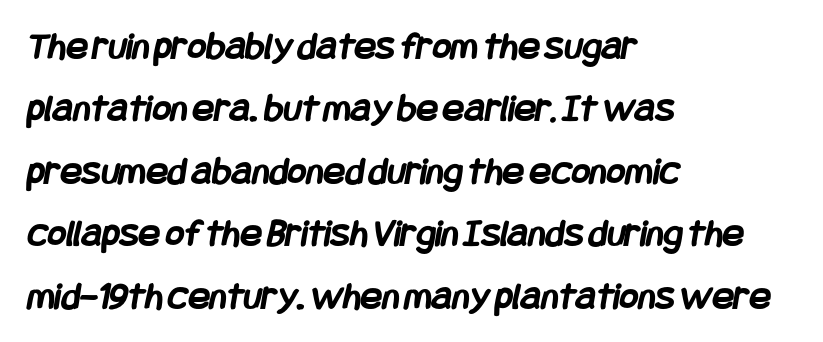
Unlike a traditional serif, this face leaves its strokes unadorned. Does the copy run flush right? No — it runs flush left. The type is set solid horizontally, with unmodified tracking. If you measured baseline to baseline, you'd find a middling distance.
